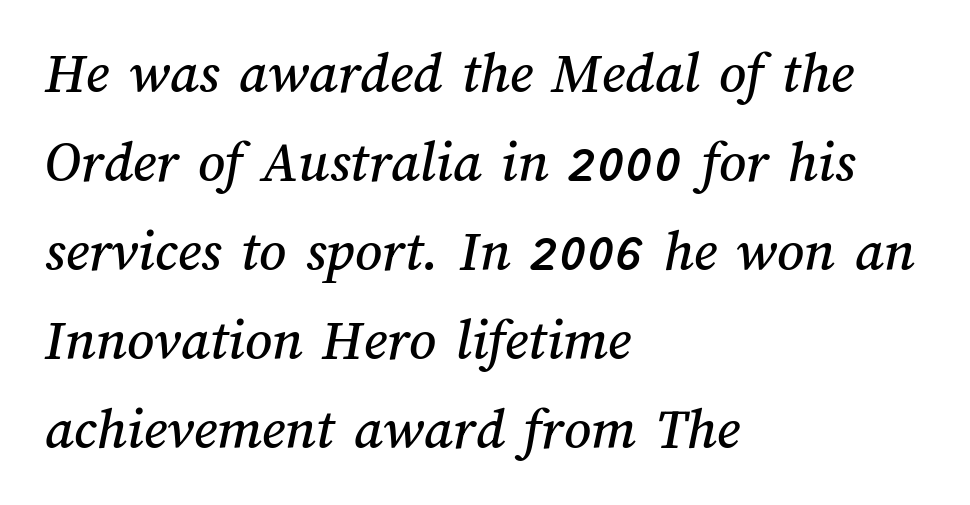
Anything drawn beneath the words? Only blank space. Look at the tracking — it's just the regular setting, nothing added. A student would call this left alignment; a typographer would say flush left, rag right. Baseline-to-baseline distance is the conventional proportion of letter height. A typesetter would call this proportional, since set widths differ per character.
